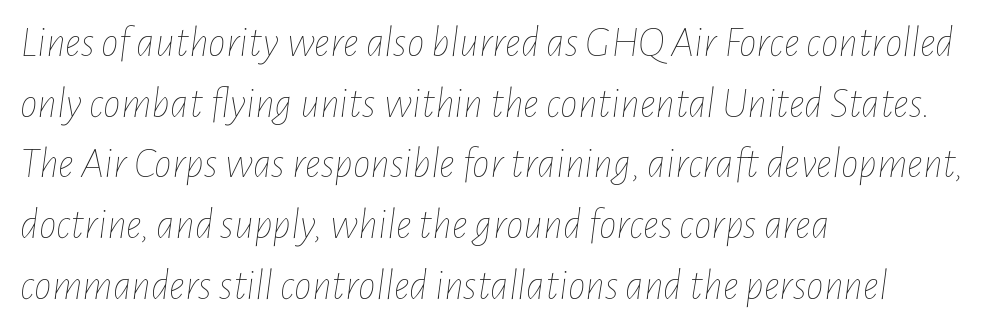
The image shows 44 px thin, condensed type, italic (leaning right); set left-aligned, normal line spacing (1.38x), normal letter spacing, not underlined; low stroke contrast and a medium x-height.
